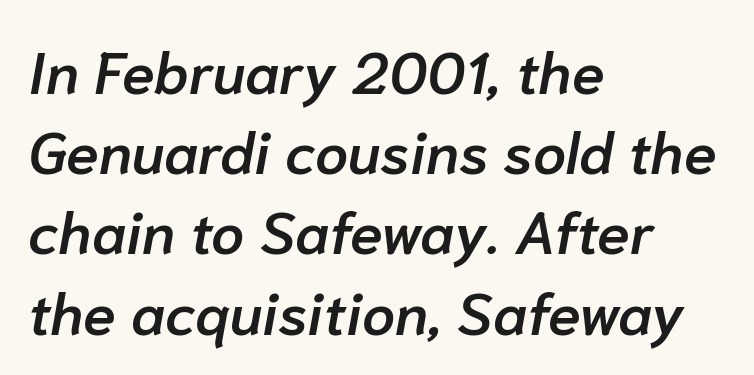
{"italic": "yes", "lean": "right", "slant_degrees": 10, "bold": "semi", "weight": "semibold", "width": "normal", "stroke_contrast": "low", "x_height": "medium", "monospaced": "no", "underline": "no", "align": "left", "line_spacing": "normal", "line_spacing_ratio": 1.36, "letter_spacing": "normal", "letter_spacing_em": 0.0, "glyph_px": 59}
